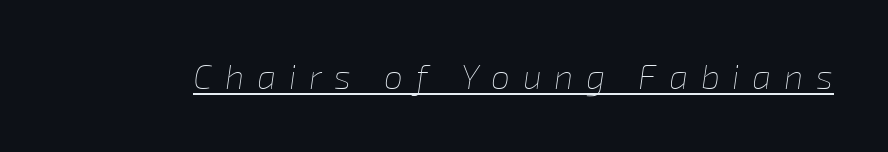
{"italic": "yes", "lean": "right", "slant_degrees": 8, "bold": "no", "weight": "thin", "width": "normal", "stroke_contrast": "low", "x_height": "medium", "monospaced": "no", "underline": "yes", "letter_spacing": "wide", "letter_spacing_em": 0.37, "glyph_px": 34}
